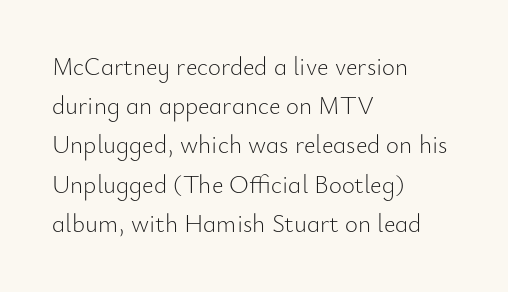
{"italic": "no", "bold": "no", "underline": "no", "align": "left", "line_spacing": "normal", "line_spacing_ratio": 1.57, "letter_spacing": "normal", "letter_spacing_em": 0.0, "glyph_px": 25}
